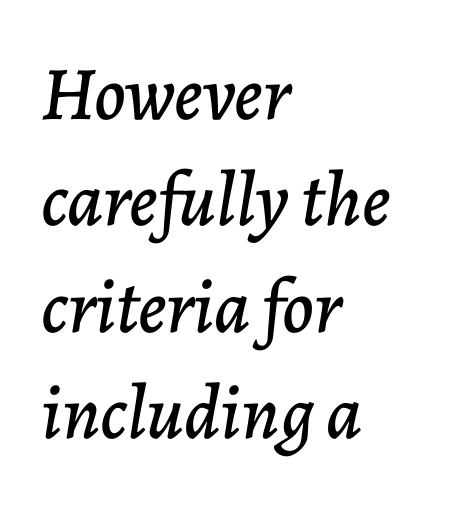
The passage shown is not underscored anywhere. Is this a fixed-width face? No — the glyphs have proportional, varying widths. Does extra space separate the letters? No, they use regular spacing. Notice how the passage keeps a crisp vertical edge on the left only.
